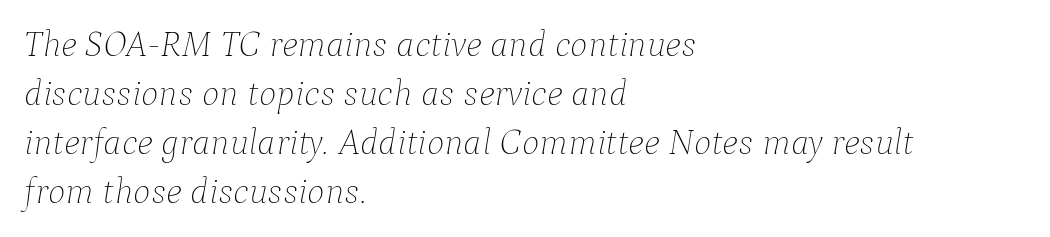
The line texture is even and compact thanks to regular tracking. Does the copy run flush right? No — it runs flush left. The zone under the glyphs is completely vacant. In terms of posture, this sample is oblique. Successive baselines arrive at the customary interval. Think of a printed novel: that variable character pitch is what you see here.
